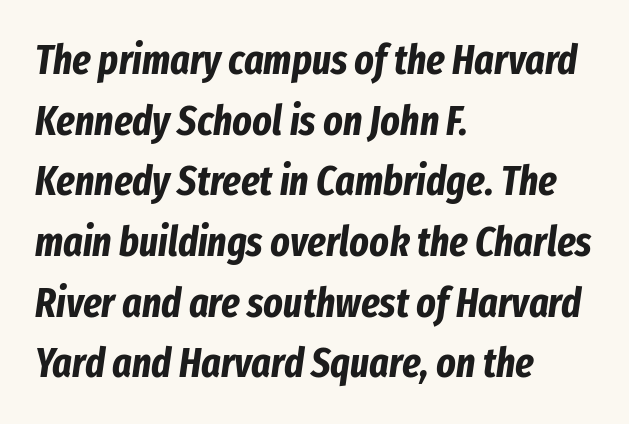
{"italic": "yes", "lean": "right", "slant_degrees": 8, "bold": "yes", "weight": "bold", "width": "condensed", "stroke_contrast": "low", "x_height": "medium", "monospaced": "no", "underline": "no", "align": "left", "line_spacing": "normal", "line_spacing_ratio": 1.48, "letter_spacing": "normal", "letter_spacing_em": 0.0, "glyph_px": 41}
